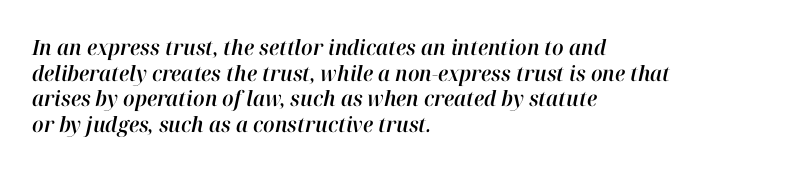
Q: Is the text italic (slanted)? A: Yes, it leans right by about 12 degrees.
Q: Is the text underlined? A: No.
Q: How is the paragraph aligned? A: Left-aligned.
Q: Is the spacing between letters normal or unusually wide? A: Normal.
